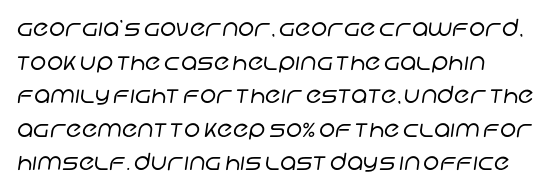
The image shows 23 px text type; set normal line spacing (1.46x), normal letter spacing, not underlined.
